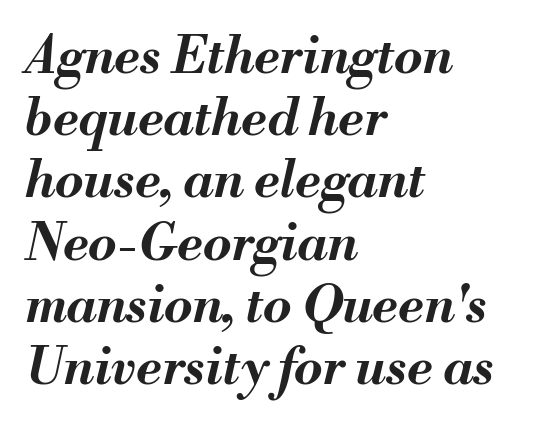
The lettering tilts uniformly, giving the passage an italic look. These lines keep a tight, regular rhythm from letter to letter. A clean baseline with only descenders dipping below it. The face used here is proportionally spaced, like ordinary book or web type. The rendering uses a bold face; every stroke is thick and dark.
